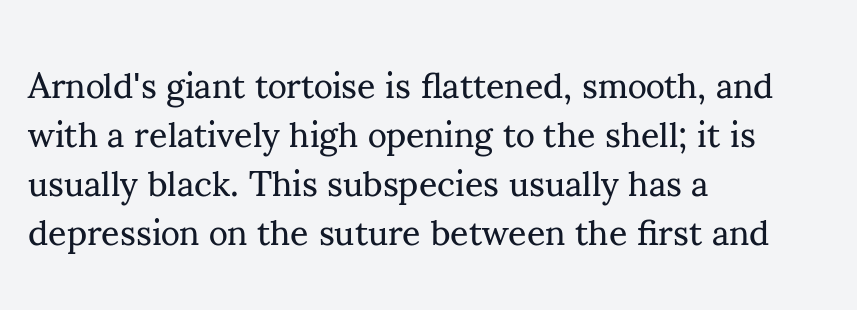
The image shows 36 px regular-weight serif type, upright; set left-aligned, normal line spacing (1.36x), normal letter spacing, not underlined; medium stroke contrast and a small x-height.
